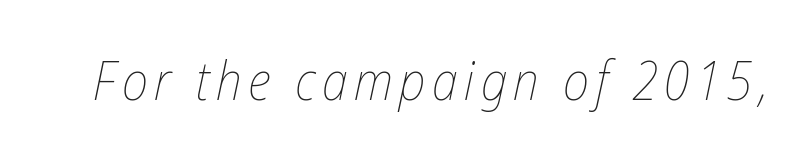
{"italic": "yes", "lean": "right", "slant_degrees": 12, "bold": "no", "weight": "thin", "width": "condensed", "stroke_contrast": "low", "x_height": "medium", "monospaced": "no", "underline": "no", "glyph_px": 53}
